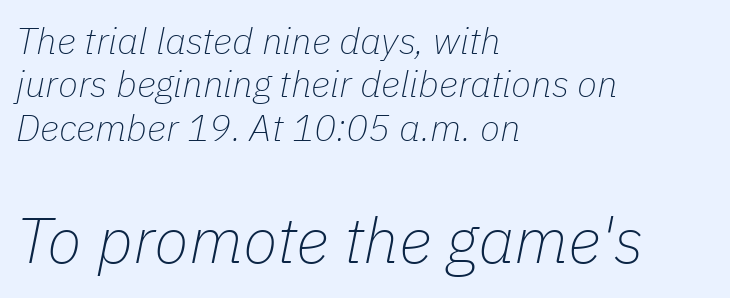
The face used here appears at its bigger size in the lower chunk. The string is rendered with underlining switched off. This reads as an unemphasized weight, regular at the heaviest. Spacing verdict: proportional, widths tailored to each character. There is no visible air inserted between adjacent glyphs. The setting favours the left margin, as ordinary paragraphs usually do.
